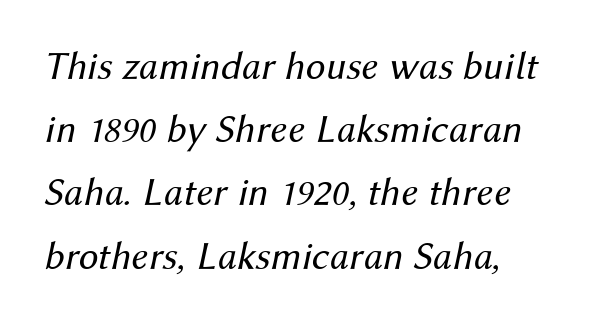
The image shows 40 px regular-weight type, italic (leaning right); set left-aligned, normal line spacing (1.58x), normal letter spacing, not underlined; medium stroke contrast and a medium x-height.
